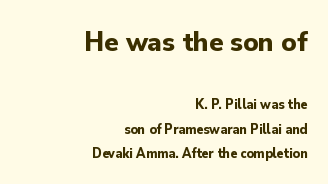
{"serif": "no", "italic": "no", "bold": "yes", "weight": "bold", "width": "normal", "stroke_contrast": "low", "x_height": "small", "monospaced": "no", "underline": "no", "align": "right", "line_spacing_ratio": 1.73, "letter_spacing": "normal", "letter_spacing_em": 0.0, "larger_block": "first", "size_ratio": 2.07, "glyph_px": 29}
